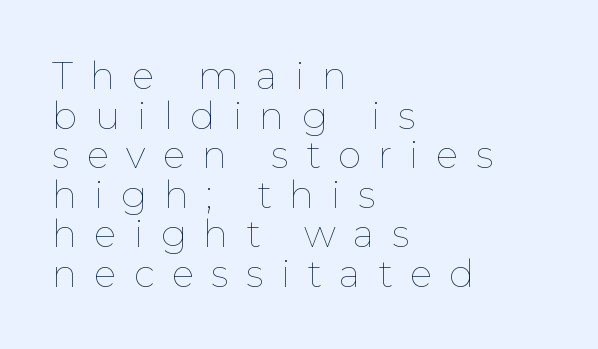
{"italic": "no", "bold": "no", "weight": "thin", "width": "normal", "stroke_contrast": "low", "x_height": "medium", "monospaced": "no", "underline": "no", "align": "left", "line_spacing": "tight", "line_spacing_ratio": 1.04, "letter_spacing": "wide", "letter_spacing_em": 0.45, "glyph_px": 38}
